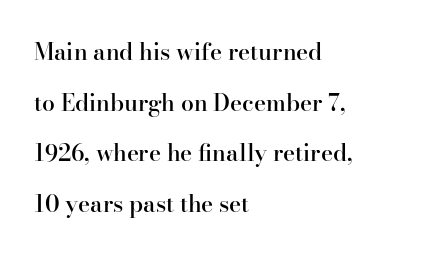
{"italic": "no", "bold": "semi", "underline": "no", "align": "left", "line_spacing": "loose", "line_spacing_ratio": 2.2, "letter_spacing": "normal", "letter_spacing_em": 0.0, "glyph_px": 23}
